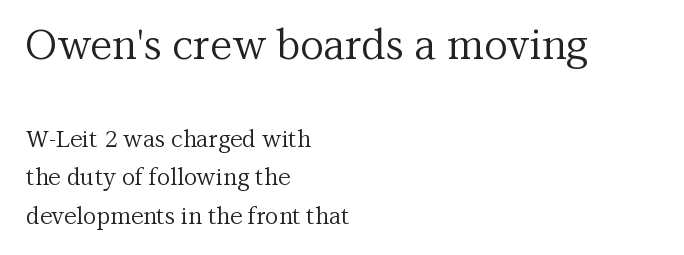
{"serif": "yes", "italic": "no", "bold": "no", "weight": "regular", "width": "normal", "stroke_contrast": "medium", "x_height": "medium", "monospaced": "no", "underline": "no", "align": "left", "line_spacing": "normal", "line_spacing_ratio": 1.68, "letter_spacing": "normal", "letter_spacing_em": 0.0, "larger_block": "first", "size_ratio": 1.78, "glyph_px": 41}
